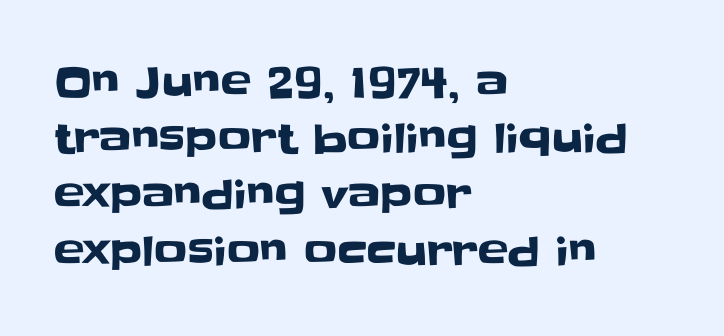
{"serif": "no", "italic": "no", "width": "normal", "stroke_contrast": "low", "x_height": "large", "monospaced": "no", "underline": "no", "align": "left", "line_spacing": "normal", "line_spacing_ratio": 1.37, "letter_spacing": "normal", "letter_spacing_em": 0.0, "glyph_px": 41}
